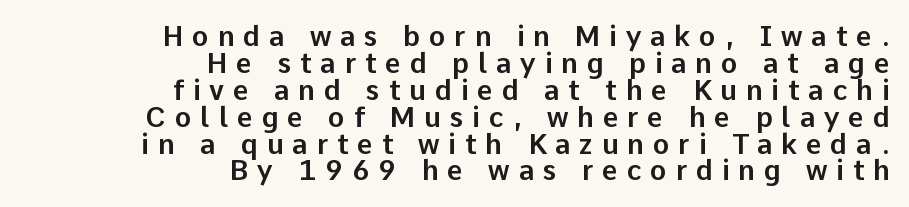
Q: Is the text italic (slanted)? A: No, it is upright.
Q: Is the typeface a serif or a sans-serif typeface? A: Sans-serif.
Q: Is the text underlined? A: No.
Q: How is the paragraph aligned? A: Right-aligned.
Q: Is the spacing between letters normal or unusually wide? A: Unusually wide.
Q: Is the spacing between lines tight, normal or loose? A: Tight.
Q: Width (condensed, normal, or wide)? A: Normal.
Q: Stroke contrast? A: Low.
Q: x-height? A: Medium.
Q: Monospaced? A: No.
